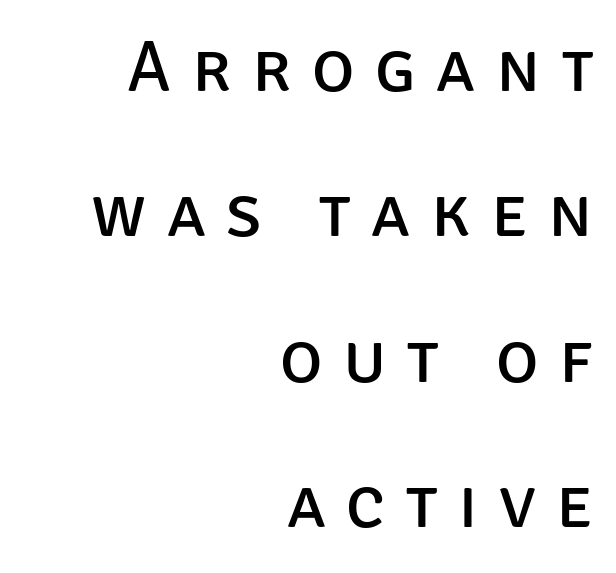
Unmarked baselines from the first word to the last. Letter spacing: wide. Leading: increased. These lines are set flush right with a ragged left edge. The letters stand upright; this is a roman face. You could not count columns in this text — the font is proportionally spaced.
